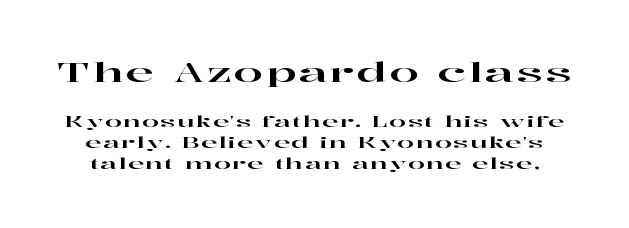
{"italic": "no", "underline": "no", "line_spacing": "normal", "line_spacing_ratio": 1.39, "larger_block": "first", "size_ratio": 1.73, "glyph_px": 26}
